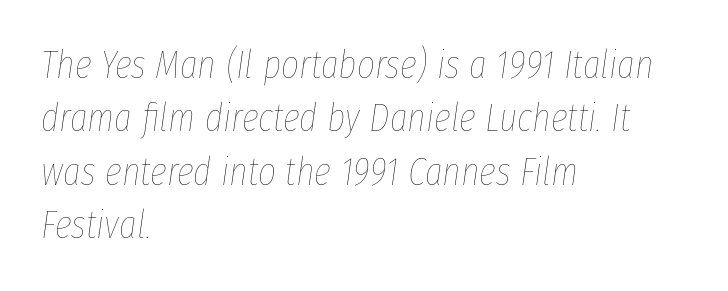
{"italic": "yes", "lean": "right", "slant_degrees": 8, "bold": "no", "weight": "thin", "width": "condensed", "stroke_contrast": "low", "x_height": "medium", "monospaced": "no", "underline": "no", "align": "left", "line_spacing": "normal", "line_spacing_ratio": 1.37, "letter_spacing": "normal", "letter_spacing_em": 0.0, "glyph_px": 39}
